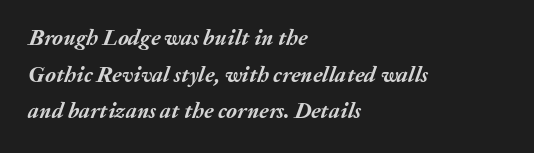
The image shows 22 px bold type, italic (leaning right); set left-aligned, normal line spacing (1.66x), normal letter spacing, not underlined.
